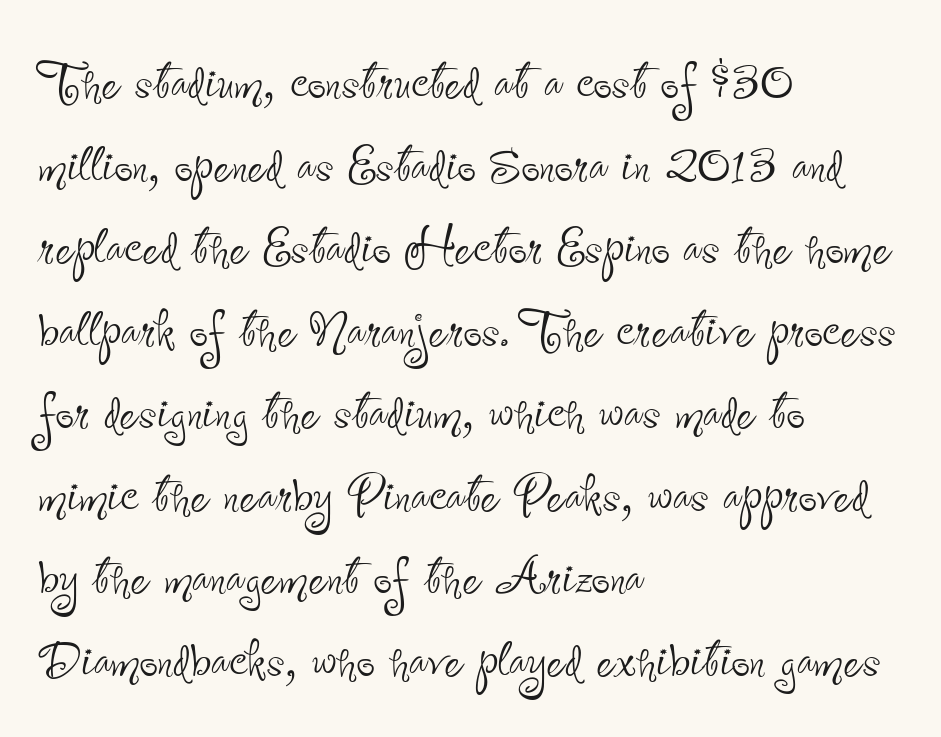
{"serif": "no", "bold": "no", "weight": "thin", "width": "condensed", "stroke_contrast": "low", "x_height": "small", "monospaced": "no", "underline": "no", "align": "left", "line_spacing": "normal", "line_spacing_ratio": 1.27, "letter_spacing": "normal", "letter_spacing_em": 0.0, "glyph_px": 65}
